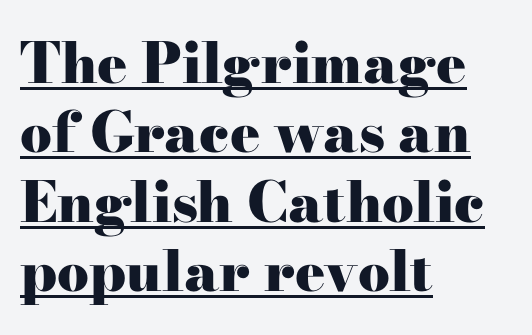
The rendering uses a bold face; every stroke is thick and dark. These lines are rendered in a variable-pitch font. Layout note: lines flush left. Each letter's strokes conclude with small projecting serifs. There is no visible air inserted between adjacent glyphs. Check the space under the baseline: a stroke is drawn there.
